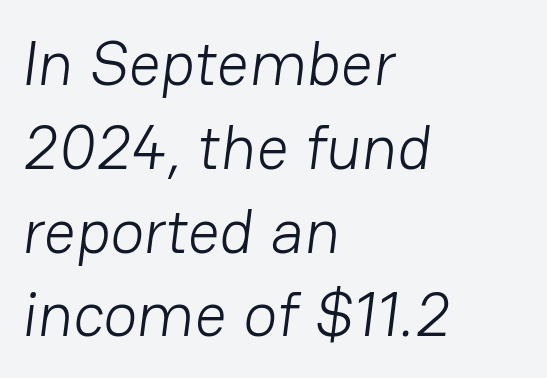
Q: Is the text bold? A: No.
Q: Is the typeface a serif or a sans-serif typeface? A: Sans-serif.
Q: Is the text underlined? A: No.
Q: How is the paragraph aligned? A: Left-aligned.
Q: Is the spacing between letters normal or unusually wide? A: Normal.
Q: Is the spacing between lines tight, normal or loose? A: Normal.
Q: Width (condensed, normal, or wide)? A: Normal.
Q: Stroke contrast? A: Low.
Q: x-height? A: Medium.
Q: Monospaced? A: No.
